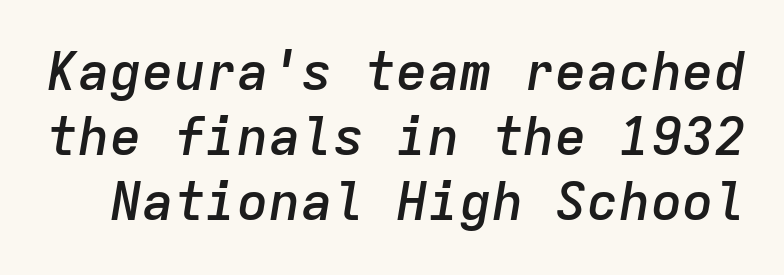
{"italic": "yes", "lean": "right", "slant_degrees": 9, "bold": "semi", "weight": "semibold", "width": "normal", "stroke_contrast": "low", "x_height": "medium", "monospaced": "yes", "underline": "no", "line_spacing_ratio": 1.23, "letter_spacing": "normal", "letter_spacing_em": 0.0, "glyph_px": 53}
